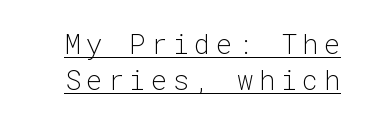
Q: Is the text bold? A: No.
Q: Is the text italic (slanted)? A: No, it is upright.
Q: Is the text underlined? A: Yes.
Q: Is the spacing between letters normal or unusually wide? A: Unusually wide.
Q: Is the spacing between lines tight, normal or loose? A: Normal.
